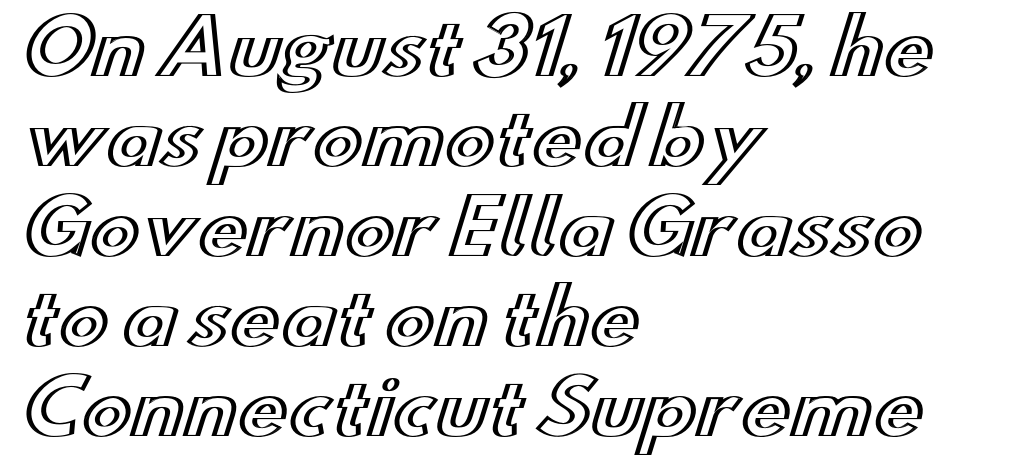
Spacing verdict: proportional, widths tailored to each character. The string is rendered with underlining switched off. Horizontal alignment here is leftward, the default for most running prose. Look at the tracking — it's just the regular setting, nothing added.
